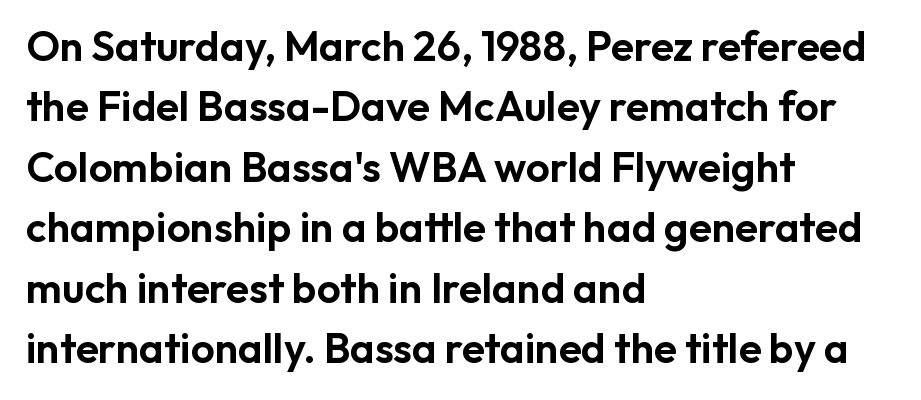
The image shows 42 px sans-serif type, upright; set left-aligned, normal line spacing (1.44x), normal letter spacing, not underlined; low stroke contrast and a medium x-height.
